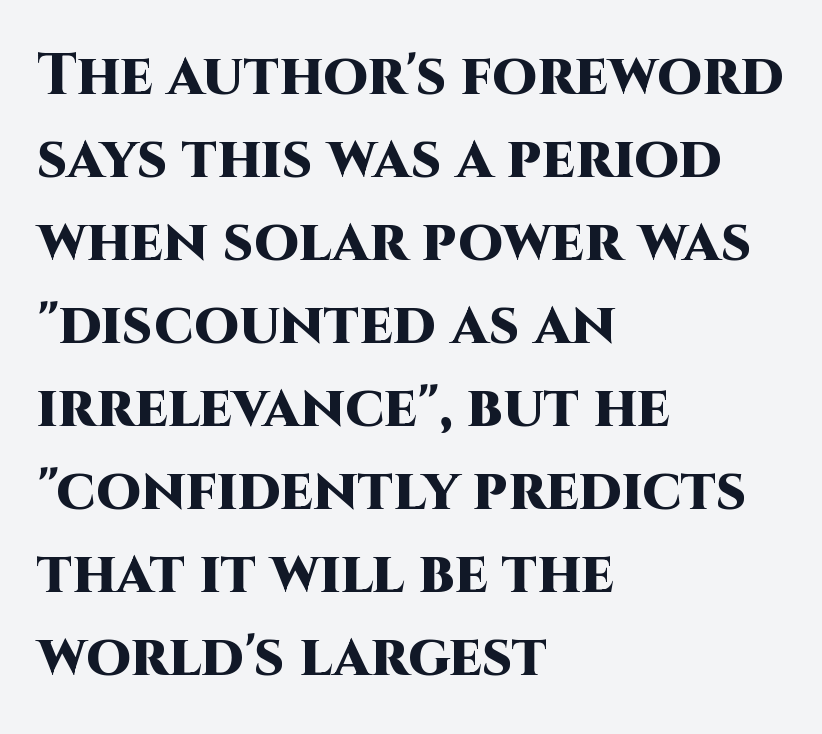
{"serif": "no", "italic": "no", "bold": "yes", "weight": "heavy", "width": "normal", "stroke_contrast": "high", "x_height": "large", "monospaced": "no", "underline": "no", "align": "left", "line_spacing": "normal", "line_spacing_ratio": 1.43, "letter_spacing": "normal", "letter_spacing_em": 0.0, "glyph_px": 58}
